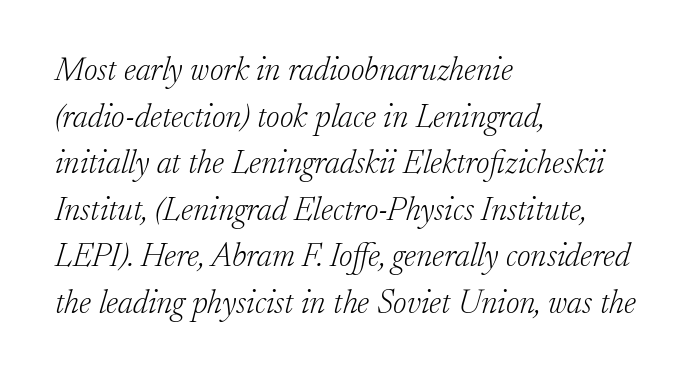
The image shows 33 px light serif type, italic (leaning right); set left-aligned, normal line spacing (1.41x), normal letter spacing, not underlined; low stroke contrast and a small x-height.
